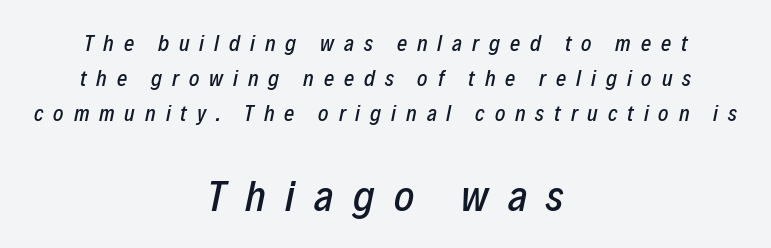
Q: Is the text italic (slanted)? A: Yes, it leans right by about 12 degrees.
Q: Is the text underlined? A: No.
Q: How is the paragraph aligned? A: Centered.
Q: Is the spacing between letters normal or unusually wide? A: Unusually wide.
Q: Is the spacing between lines tight, normal or loose? A: Normal.
Q: Which block of text is set in a larger size, the first (top) or the second (bottom)? A: The second (bottom) one.
Q: Width (condensed, normal, or wide)? A: Condensed.
Q: Stroke contrast? A: Low.
Q: x-height? A: Medium.
Q: Monospaced? A: No.
